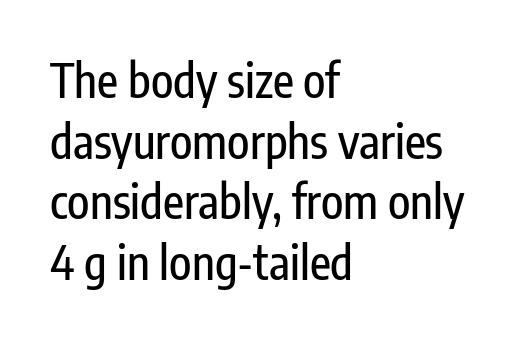
{"serif": "no", "italic": "no", "width": "condensed", "stroke_contrast": "low", "x_height": "medium", "monospaced": "no", "underline": "no", "align": "left", "line_spacing": "normal", "line_spacing_ratio": 1.32, "letter_spacing": "normal", "letter_spacing_em": 0.0, "glyph_px": 46}
